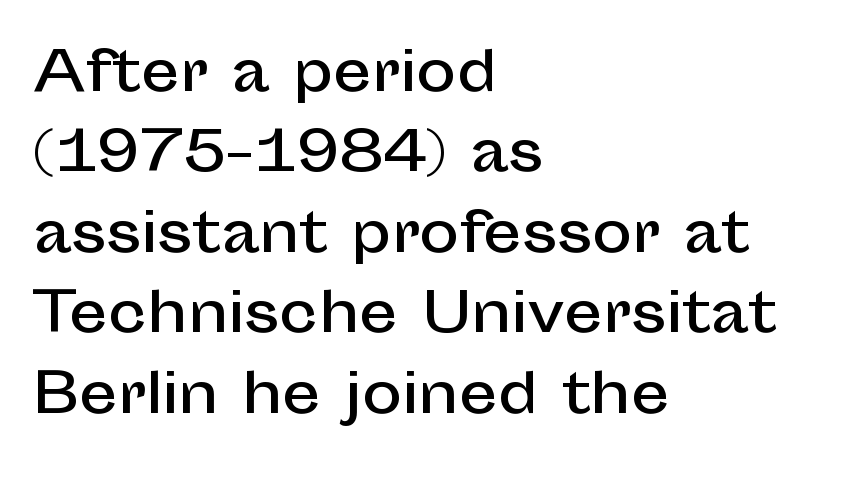
Q: Is the text italic (slanted)? A: No, it is upright.
Q: Is the typeface a serif or a sans-serif typeface? A: Sans-serif.
Q: Is the text underlined? A: No.
Q: How is the paragraph aligned? A: Left-aligned.
Q: Is the spacing between letters normal or unusually wide? A: Normal.
Q: Is the spacing between lines tight, normal or loose? A: Normal.
Q: Width (condensed, normal, or wide)? A: Normal.
Q: Stroke contrast? A: Low.
Q: x-height? A: Medium.
Q: Monospaced? A: No.
